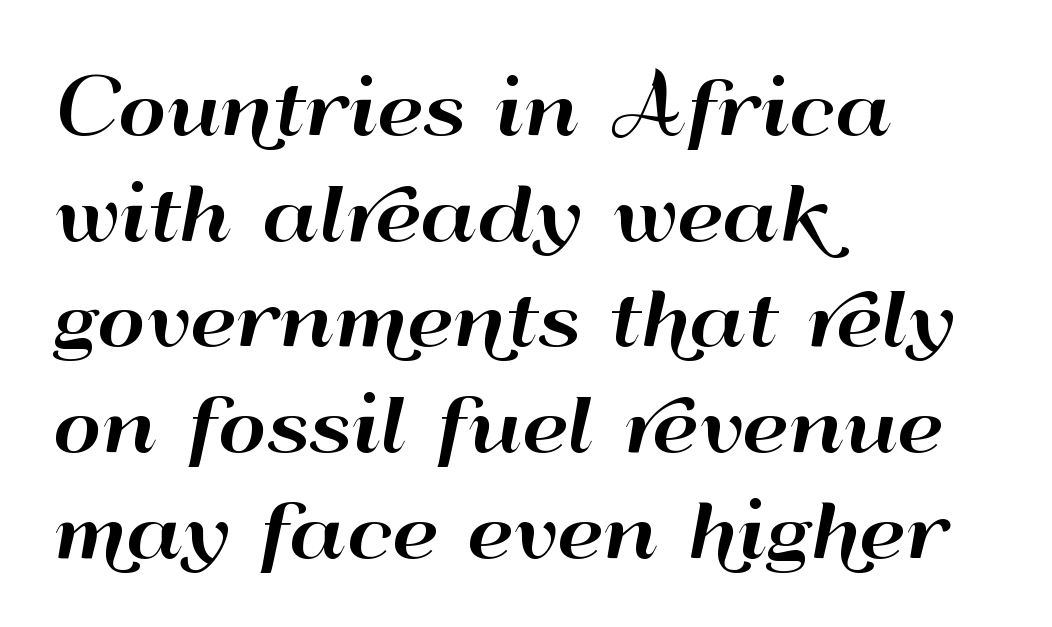
{"serif": "no", "width": "wide", "stroke_contrast": "high", "x_height": "small", "monospaced": "no", "underline": "no", "align": "left", "line_spacing": "normal", "line_spacing_ratio": 1.41, "letter_spacing": "normal", "letter_spacing_em": 0.0, "glyph_px": 75}
